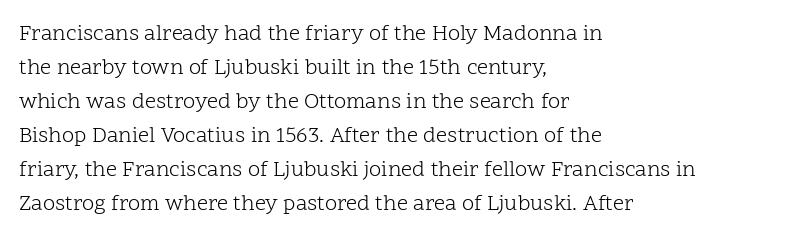
The image shows 22 px text type, upright; set left-aligned, normal line spacing (1.55x), normal letter spacing, not underlined.
